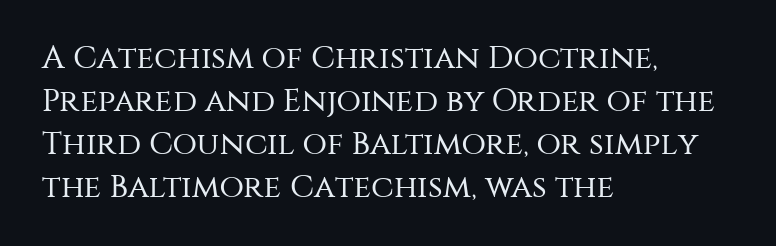
Q: Is the text bold? A: No.
Q: Is the text italic (slanted)? A: No, it is upright.
Q: Is the typeface a serif or a sans-serif typeface? A: Sans-serif.
Q: Is the text underlined? A: No.
Q: How is the paragraph aligned? A: Left-aligned.
Q: Is the spacing between letters normal or unusually wide? A: Normal.
Q: Is the spacing between lines tight, normal or loose? A: Normal.
Q: Width (condensed, normal, or wide)? A: Normal.
Q: Stroke contrast? A: Medium.
Q: x-height? A: Large.
Q: Monospaced? A: No.
